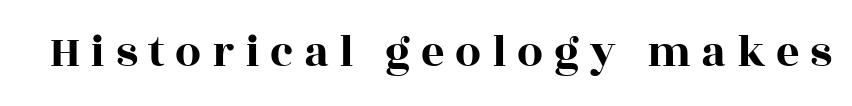
Here the designer chose a conventional face with non-uniform glyph widths. Unlike a clean sans, this face finishes its strokes with serifs. The specimen reads as upright at a glance. Characters follow at a spacing far wider than the type designer built in. Letters rest on an invisible, unmarked baseline.
